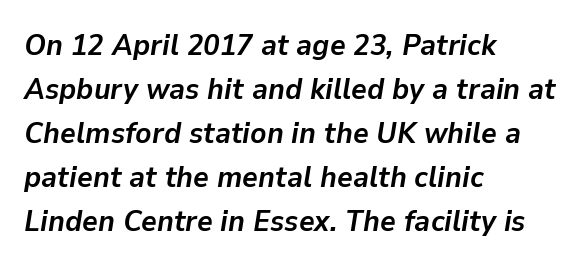
{"italic": "yes", "lean": "right", "slant_degrees": 9, "bold": "yes", "weight": "semibold", "width": "normal", "stroke_contrast": "low", "x_height": "medium", "monospaced": "no", "underline": "no", "align": "left", "line_spacing": "normal", "line_spacing_ratio": 1.47, "letter_spacing": "normal", "letter_spacing_em": 0.0, "glyph_px": 30}
